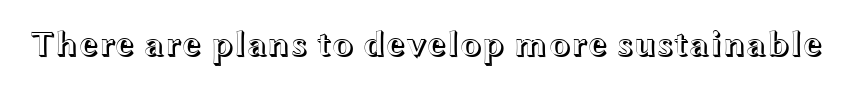
Q: Is the text italic (slanted)? A: No, it is upright.
Q: Is the text underlined? A: No.
Q: Is the spacing between letters normal or unusually wide? A: Normal.
Q: Width (condensed, normal, or wide)? A: Wide.
Q: x-height? A: Medium.
Q: Monospaced? A: No.
